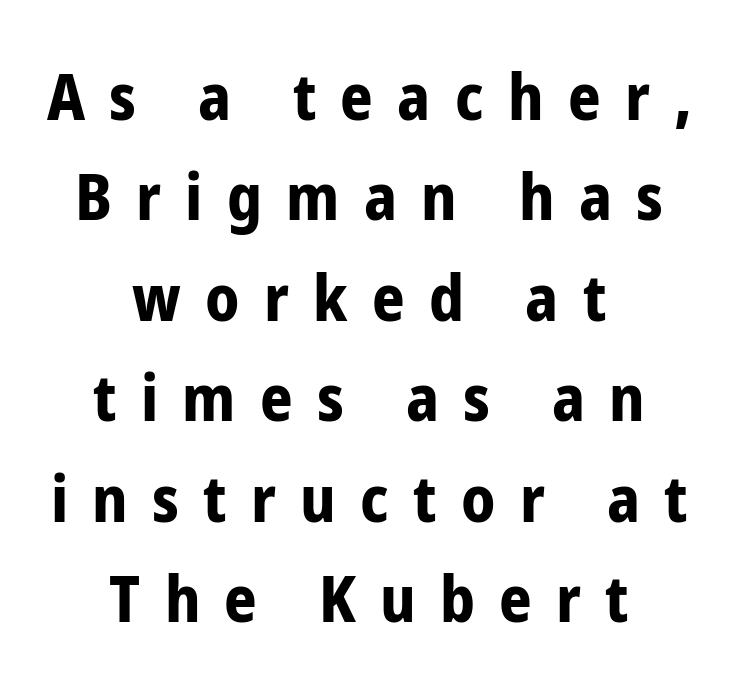
Q: Is the text bold? A: Yes.
Q: Is the text italic (slanted)? A: No, it is upright.
Q: Is the typeface a serif or a sans-serif typeface? A: Sans-serif.
Q: Is the text underlined? A: No.
Q: How is the paragraph aligned? A: Centered.
Q: Is the spacing between letters normal or unusually wide? A: Unusually wide.
Q: Is the spacing between lines tight, normal or loose? A: Normal.
Q: Width (condensed, normal, or wide)? A: Condensed.
Q: Stroke contrast? A: Low.
Q: x-height? A: Medium.
Q: Monospaced? A: No.
